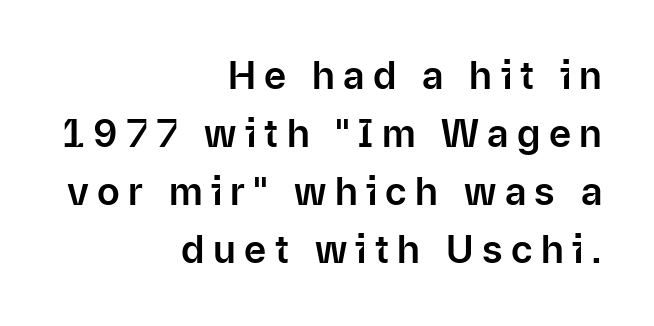
The image shows 38 px sans-serif type, upright; set right-aligned, normal line spacing (1.53x), unusually wide letter spacing (+0.22 em), not underlined; low stroke contrast and a medium x-height.
